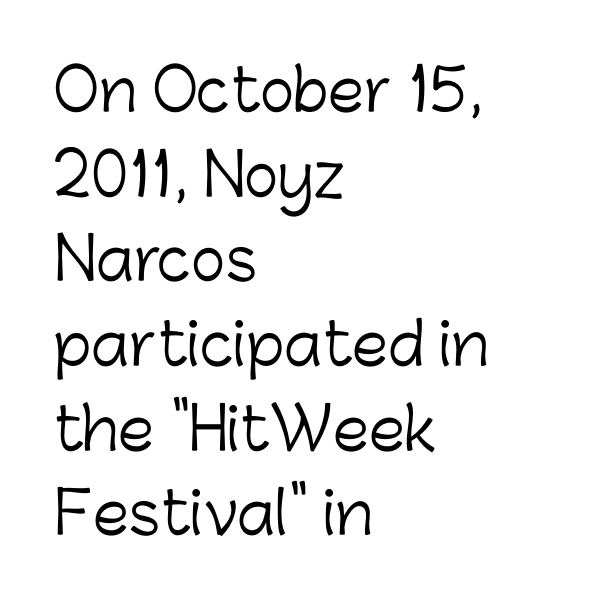
These lines stack with their left ends in a neat column. The line texture is even and compact thanks to regular tracking. You can tell from the bare stems that sans-serif type was used. The vertical gap from one line to the next is medium.
